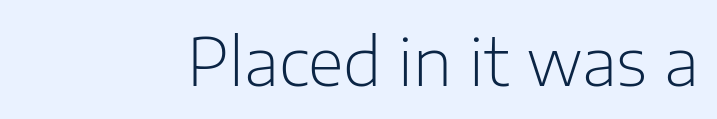
{"serif": "no", "italic": "no", "bold": "no", "weight": "light", "width": "normal", "stroke_contrast": "low", "x_height": "medium", "monospaced": "no", "underline": "no", "letter_spacing": "normal", "letter_spacing_em": 0.0, "glyph_px": 66}
